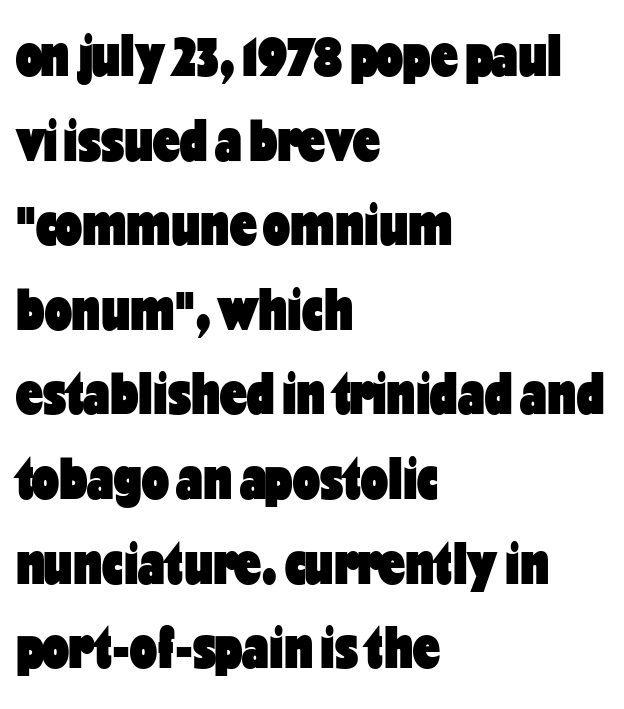
In terms of letterspacing, this is plain default setting. The face used here is proportionally spaced, like ordinary book or web type. Stroke terminals: plain, sans-serif. Leading: standard.
